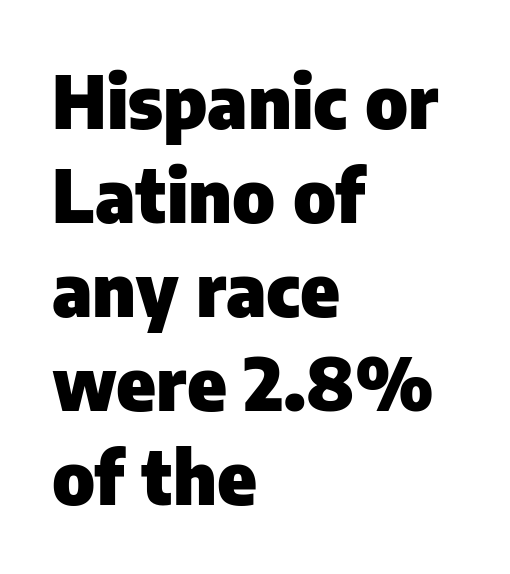
{"serif": "no", "italic": "no", "bold": "yes", "weight": "heavy", "width": "normal", "stroke_contrast": "low", "x_height": "medium", "monospaced": "no", "underline": "no", "align": "left", "line_spacing": "normal", "line_spacing_ratio": 1.27, "letter_spacing": "normal", "letter_spacing_em": 0.0, "glyph_px": 74}
